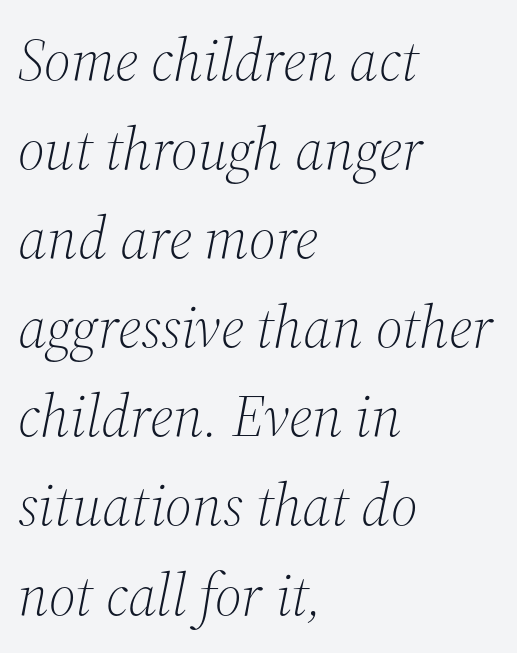
The image shows 59 px light serif type, italic (leaning right); set left-aligned, normal line spacing (1.51x), normal letter spacing, not underlined; medium stroke contrast and a medium x-height.
